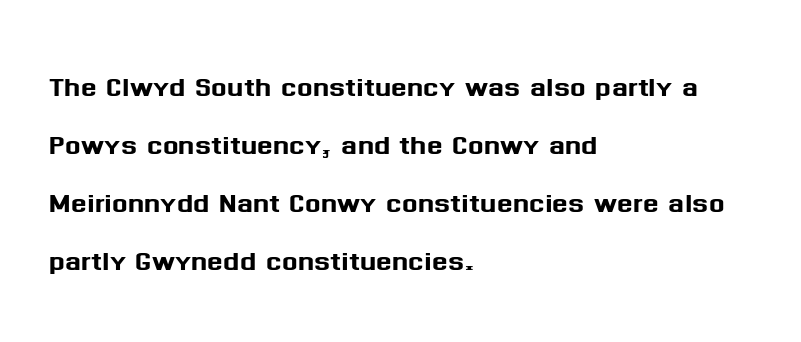
The image shows 37 px sans-serif type, upright; set left-aligned, normal line spacing (1.57x), normal letter spacing, not underlined; medium stroke contrast and a medium x-height.
